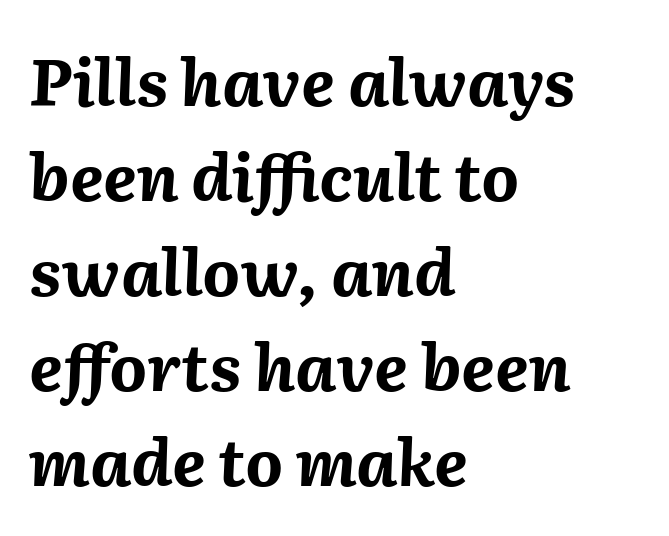
Q: Is the text bold? A: Yes.
Q: Is the text italic (slanted)? A: Yes, it leans right by about 2 degrees.
Q: Is the text underlined? A: No.
Q: How is the paragraph aligned? A: Left-aligned.
Q: Is the spacing between letters normal or unusually wide? A: Normal.
Q: Is the spacing between lines tight, normal or loose? A: Normal.
Q: Width (condensed, normal, or wide)? A: Normal.
Q: Stroke contrast? A: Medium.
Q: x-height? A: Medium.
Q: Monospaced? A: No.
